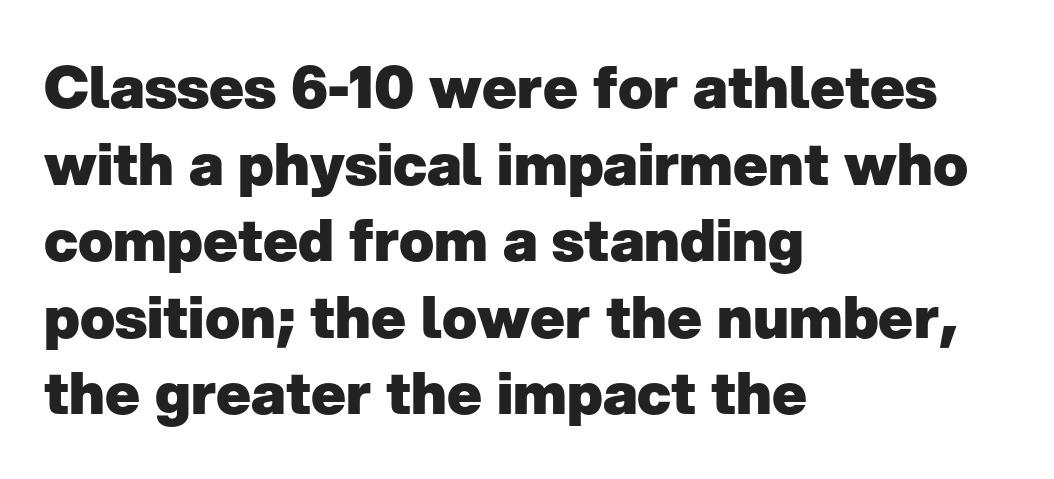
Emphasis by weight is at full strength: bold. Does the type have serifs? No, each stem ends abruptly. Observe the ordinary spacing: letters are neighbours, not strangers. The face used here is proportionally spaced, like ordinary book or web type. Nobody drew a line under any word here. The typography opts for an upright posture over an oblique one.
